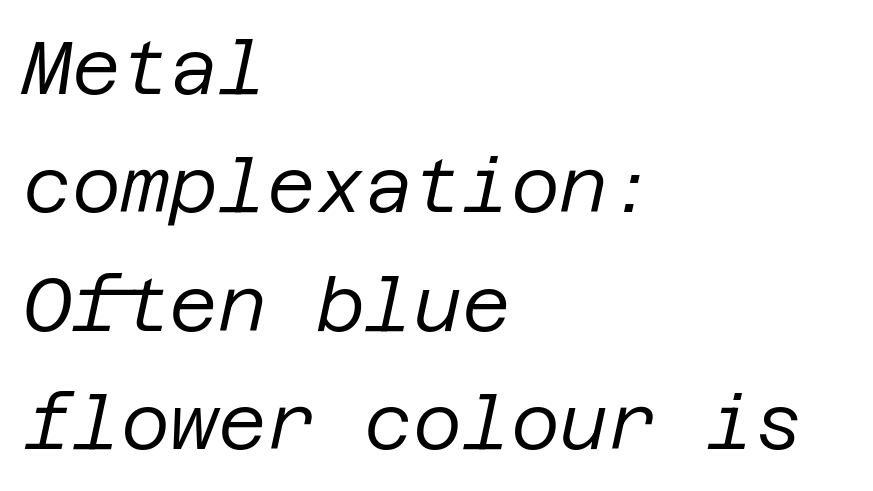
The image shows 75 px regular-weight type, italic (leaning right); set left-aligned, normal line spacing (1.58x), normal letter spacing, not underlined; low stroke contrast and a large x-height.
